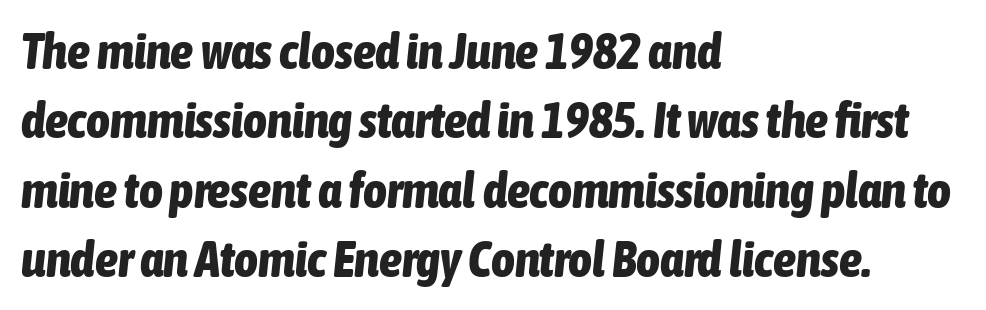
Q: Is the text bold? A: Yes.
Q: Is the text italic (slanted)? A: Yes, it leans right by about 6 degrees.
Q: Is the text underlined? A: No.
Q: How is the paragraph aligned? A: Left-aligned.
Q: Is the spacing between letters normal or unusually wide? A: Normal.
Q: Is the spacing between lines tight, normal or loose? A: Normal.
Q: Width (condensed, normal, or wide)? A: Condensed.
Q: Stroke contrast? A: Low.
Q: x-height? A: Medium.
Q: Monospaced? A: No.
